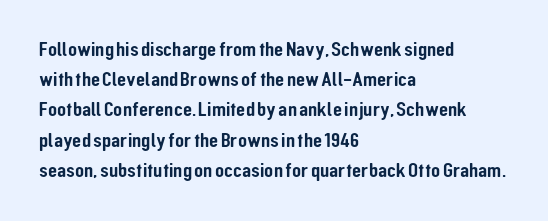
The lines sit at an ordinary, default distance from one another. In terms of posture, this sample is upright. What stands out about the letter spacing? Nothing — it is the standard amount. Leftover space on each line is placed entirely after the last word. Check the space under the baseline: it is left empty.
